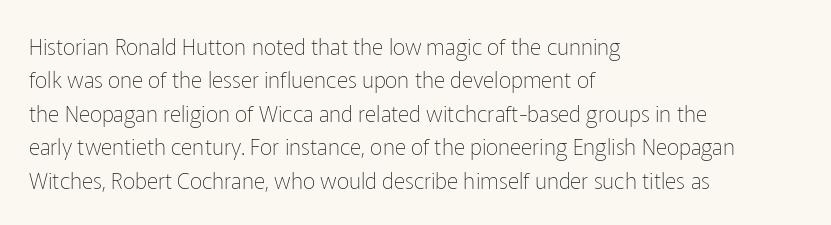
Summary of vertical rhythm: regular, with standard interline spacing. No extra ink here — the face is not bold. Quick note: not italic, upright. Horizontal alignment here is leftward, the default for most running prose.
